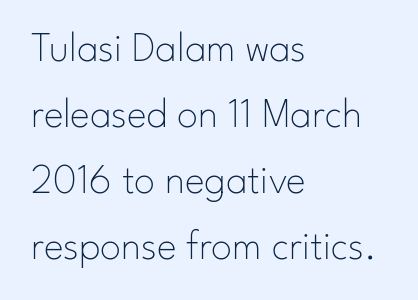
{"serif": "no", "italic": "no", "bold": "no", "weight": "thin", "width": "normal", "stroke_contrast": "low", "x_height": "small", "monospaced": "no", "underline": "no", "align": "left", "line_spacing": "normal", "line_spacing_ratio": 1.57, "letter_spacing": "normal", "letter_spacing_em": 0.0, "glyph_px": 42}
